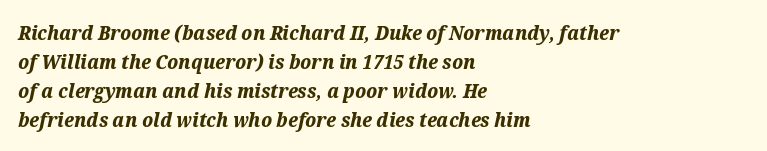
The image shows 20 px bold type, italic (leaning right); set left-aligned, normal line spacing (1.45x), normal letter spacing, not underlined.
